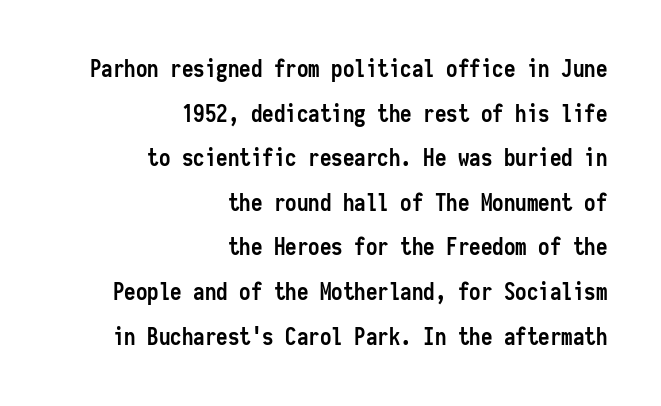
{"italic": "no", "bold": "yes", "underline": "no", "align": "right", "line_spacing": "loose", "line_spacing_ratio": 1.94, "letter_spacing": "normal", "letter_spacing_em": 0.0, "glyph_px": 23}
